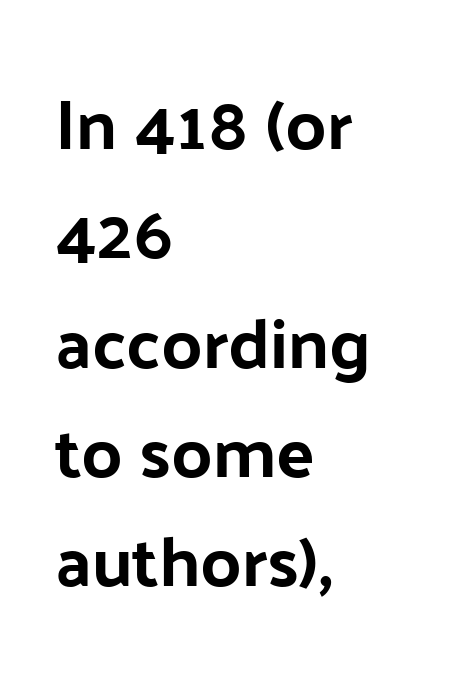
{"serif": "no", "italic": "no", "bold": "yes", "weight": "bold", "width": "normal", "stroke_contrast": "low", "x_height": "medium", "monospaced": "no", "underline": "no", "align": "left", "line_spacing": "normal", "line_spacing_ratio": 1.54, "letter_spacing": "normal", "letter_spacing_em": 0.0, "glyph_px": 71}
